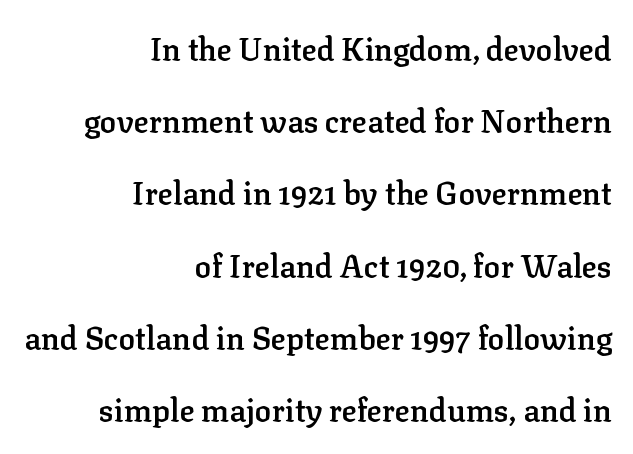
The gaps between neighbouring characters are ordinary and unremarkable. Are there feet on the stems? There are — it's a serif. Which margin do the lines hug? The right one — the left edge is uneven. The baseline area is clear. Italic? Not at all — the glyphs are vertical.
